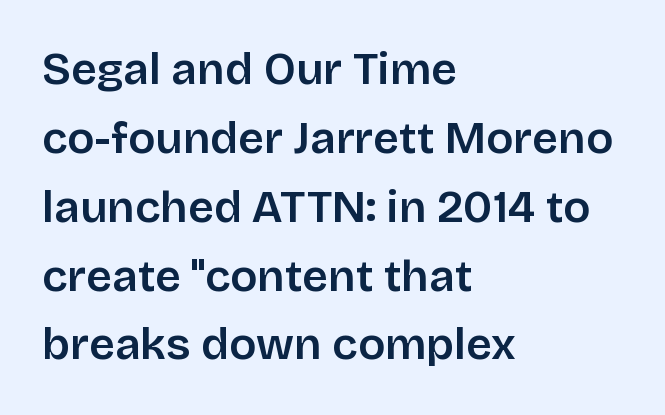
{"serif": "no", "italic": "no", "width": "normal", "stroke_contrast": "low", "x_height": "large", "monospaced": "no", "underline": "no", "align": "left", "line_spacing": "normal", "line_spacing_ratio": 1.53, "letter_spacing": "normal", "letter_spacing_em": 0.0, "glyph_px": 45}
